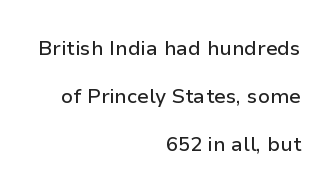
Q: Is the text italic (slanted)? A: No, it is upright.
Q: Is the text underlined? A: No.
Q: How is the paragraph aligned? A: Right-aligned.
Q: Is the spacing between letters normal or unusually wide? A: Normal.
Q: Is the spacing between lines tight, normal or loose? A: Loose.
